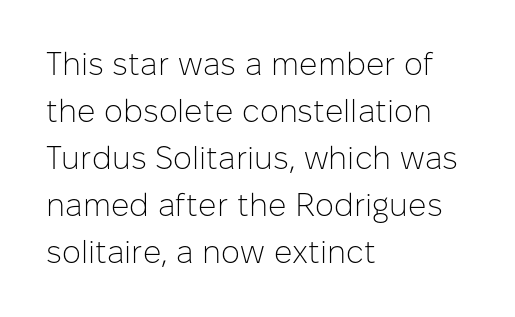
The image shows 32 px light sans-serif type, upright; set left-aligned, normal line spacing (1.47x), normal letter spacing, not underlined; low stroke contrast and a medium x-height.
